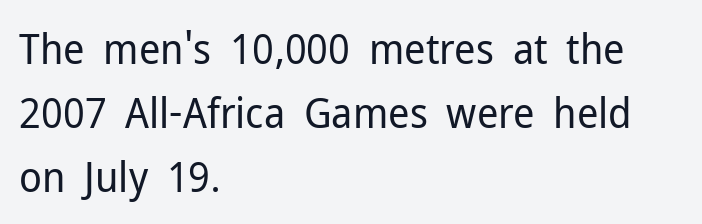
Where is the straight margin? On the left. Style check: upright. The passage shown is typed in a proportional face where columns would drift. You can tell from the bare stems that sans-serif type was used. No heavy texture on the line: the type isn't bold.
